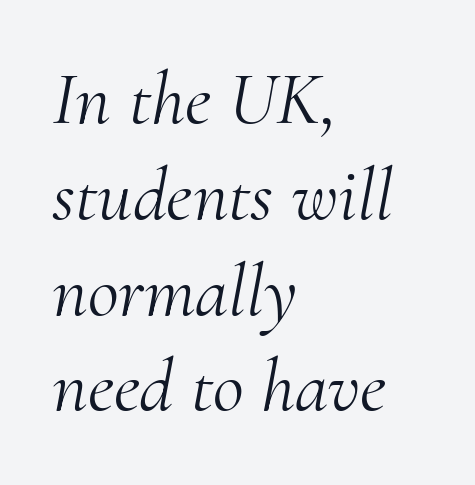
{"serif": "yes", "italic": "yes", "lean": "right", "slant_degrees": 10, "bold": "no", "weight": "light", "width": "normal", "stroke_contrast": "medium", "x_height": "small", "monospaced": "no", "underline": "no", "align": "left", "line_spacing": "normal", "line_spacing_ratio": 1.26, "letter_spacing": "normal", "letter_spacing_em": 0.0, "glyph_px": 76}
